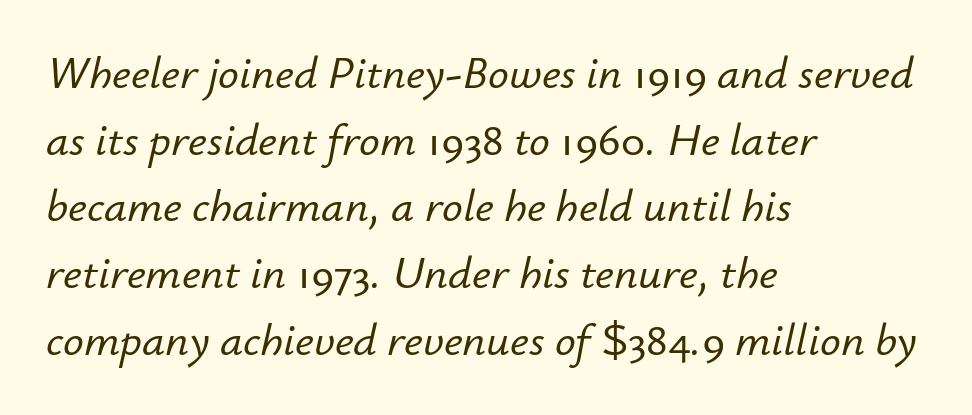
{"italic": "yes", "lean": "right", "slant_degrees": 12, "width": "normal", "stroke_contrast": "low", "x_height": "small", "monospaced": "no", "underline": "no", "align": "left", "line_spacing": "normal", "line_spacing_ratio": 1.45, "letter_spacing": "normal", "letter_spacing_em": 0.0, "glyph_px": 46}
